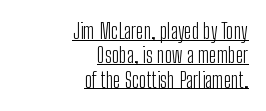
Q: Is the text bold? A: No.
Q: Is the text italic (slanted)? A: No, it is upright.
Q: Is the text underlined? A: Yes.
Q: How is the paragraph aligned? A: Right-aligned.
Q: Is the spacing between letters normal or unusually wide? A: Normal.
